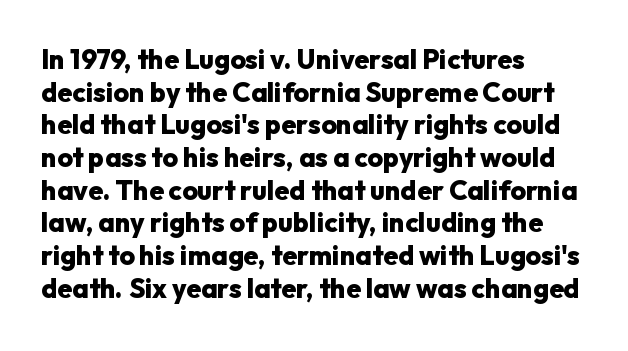
Q: Is the text bold? A: Yes.
Q: Is the text italic (slanted)? A: No, it is upright.
Q: Is the text underlined? A: No.
Q: How is the paragraph aligned? A: Left-aligned.
Q: Is the spacing between letters normal or unusually wide? A: Normal.
